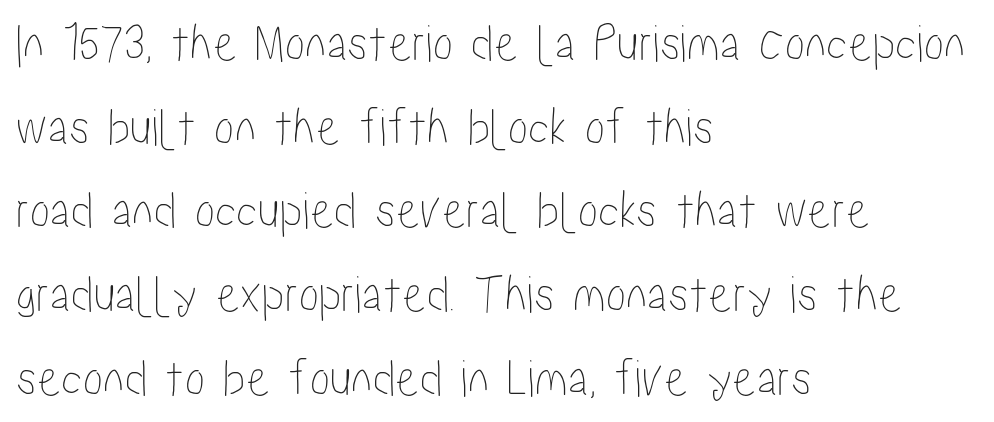
Note the varied advance widths — an 'i' is clearly narrower than an 'm'. Italic? Not at all — the glyphs are vertical. Visually the block forms a straight wall on the left and a jagged coastline on the right. The block of text has a typical density, with ordinary space between rows.
